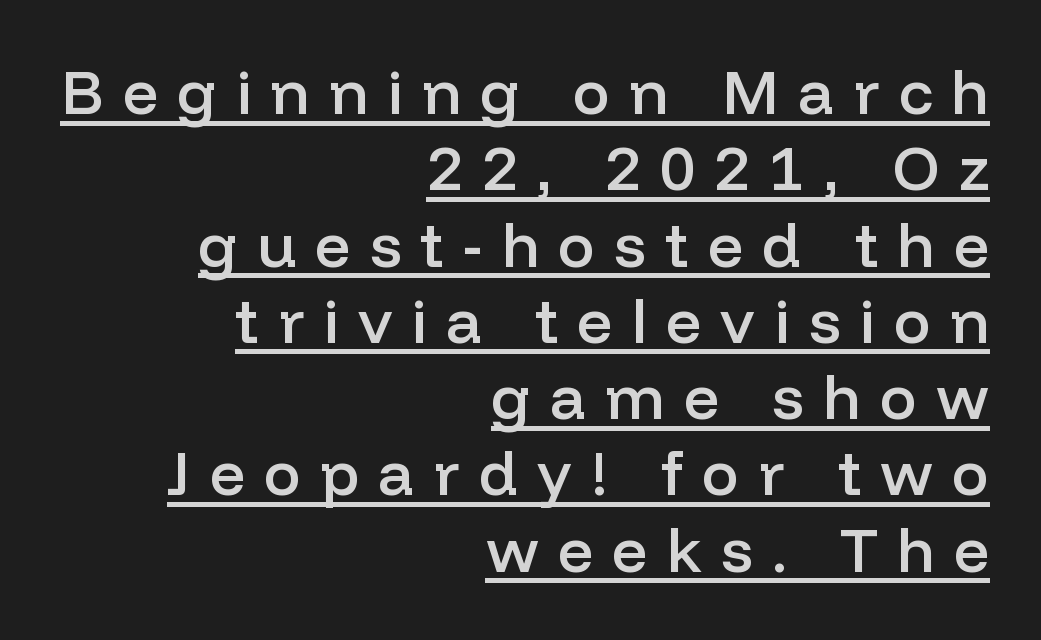
{"serif": "no", "italic": "no", "bold": "semi", "weight": "semibold", "width": "normal", "stroke_contrast": "low", "x_height": "medium", "monospaced": "no", "underline": "yes", "align": "right", "line_spacing_ratio": 1.23, "letter_spacing": "wide", "letter_spacing_em": 0.31, "glyph_px": 62}
